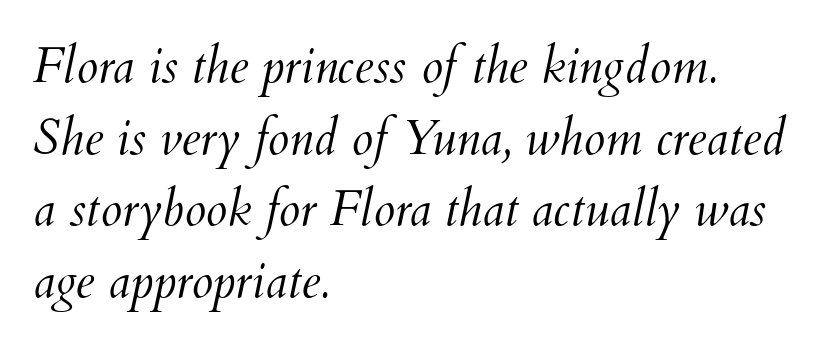
The image shows 49 px light type, italic (leaning right); set left-aligned, normal line spacing (1.46x), normal letter spacing, not underlined; medium stroke contrast and a small x-height.
